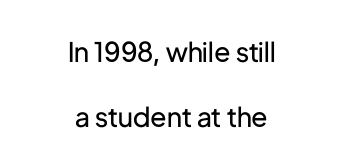
Q: Is the text bold? A: No.
Q: Is the text italic (slanted)? A: No, it is upright.
Q: Is the text underlined? A: No.
Q: How is the paragraph aligned? A: Centered.
Q: Is the spacing between letters normal or unusually wide? A: Normal.
Q: Is the spacing between lines tight, normal or loose? A: Loose.
